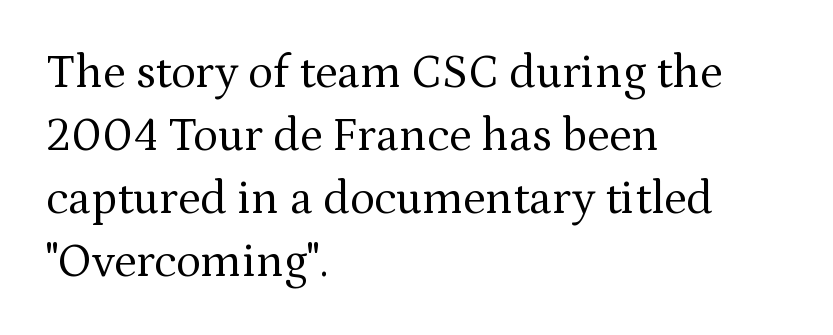
{"serif": "yes", "italic": "no", "bold": "no", "weight": "regular", "width": "normal", "stroke_contrast": "medium", "x_height": "medium", "monospaced": "no", "underline": "no", "align": "left", "line_spacing": "normal", "line_spacing_ratio": 1.34, "letter_spacing": "normal", "letter_spacing_em": 0.0, "glyph_px": 47}
